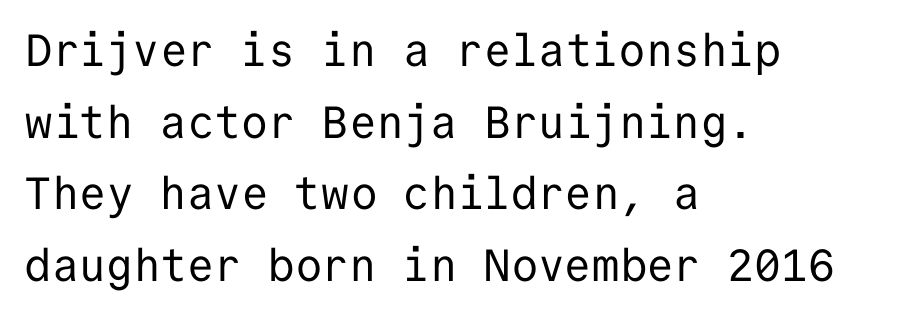
Q: Is the text bold? A: No.
Q: Is the text italic (slanted)? A: No, it is upright.
Q: Is the typeface a serif or a sans-serif typeface? A: Sans-serif.
Q: Is the text underlined? A: No.
Q: How is the paragraph aligned? A: Left-aligned.
Q: Is the spacing between letters normal or unusually wide? A: Normal.
Q: Is the spacing between lines tight, normal or loose? A: Normal.
Q: Width (condensed, normal, or wide)? A: Normal.
Q: Stroke contrast? A: Low.
Q: x-height? A: Medium.
Q: Monospaced? A: Yes.
